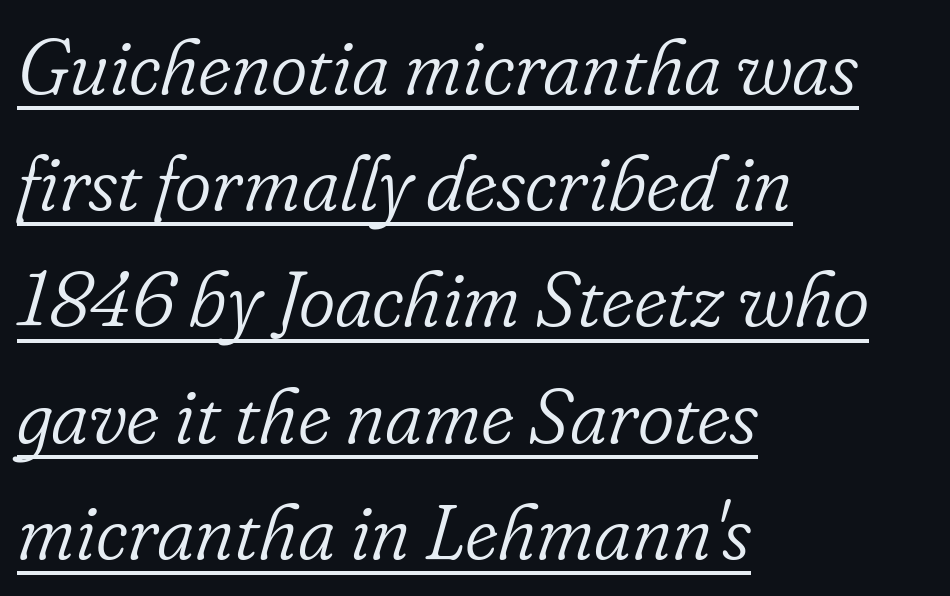
Q: Is the text bold? A: No.
Q: Is the text italic (slanted)? A: Yes, it leans right by about 16 degrees.
Q: Is the typeface a serif or a sans-serif typeface? A: Serif.
Q: Is the text underlined? A: Yes.
Q: How is the paragraph aligned? A: Left-aligned.
Q: Is the spacing between letters normal or unusually wide? A: Normal.
Q: Is the spacing between lines tight, normal or loose? A: Normal.
Q: Width (condensed, normal, or wide)? A: Normal.
Q: Stroke contrast? A: Low.
Q: x-height? A: Small.
Q: Monospaced? A: No.
